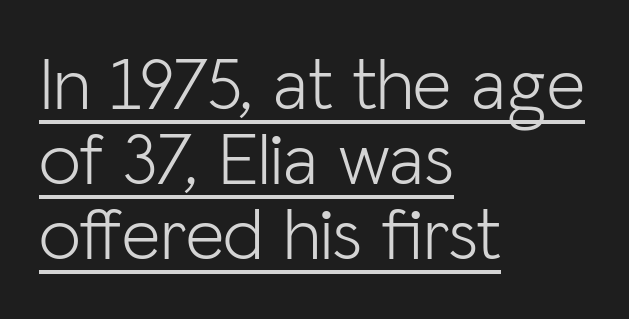
The image shows 75 px light sans-serif type, upright; set left-aligned, tight line spacing (1.0x), normal letter spacing, underlined; low stroke contrast and a medium x-height.
